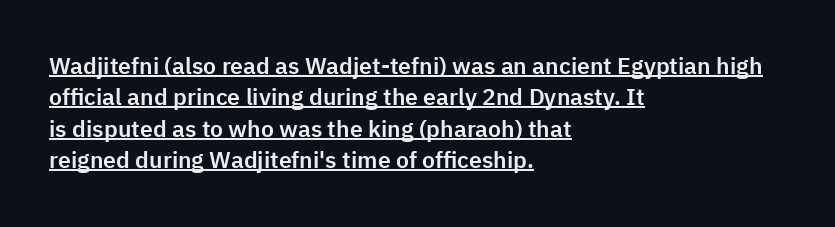
You can tell it's not italic because the verticals are truly vertical. The lines in this sample share a left origin and differ only in where they stop. Underline: present. Evenly set lines give the paragraph a standard silhouette. Characters follow at the spacing the type designer built in.
